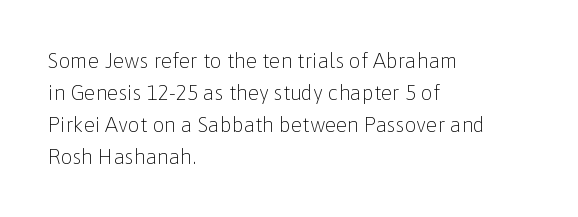
Vertical strokes here are truly vertical. The paragraph has a hard left edge and a soft right edge. The rendering uses a moderate line-height, typical for paragraphs. The cut favours lightness, reaching ordinary text weight at its darkest.
